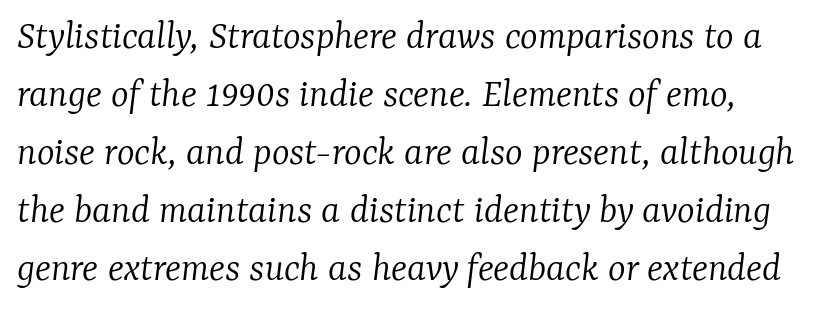
{"serif": "yes", "italic": "yes", "lean": "right", "slant_degrees": 7, "bold": "no", "weight": "light", "width": "normal", "stroke_contrast": "low", "x_height": "medium", "monospaced": "no", "underline": "no", "align": "left", "line_spacing": "normal", "line_spacing_ratio": 1.38, "letter_spacing": "normal", "letter_spacing_em": 0.0, "glyph_px": 42}
